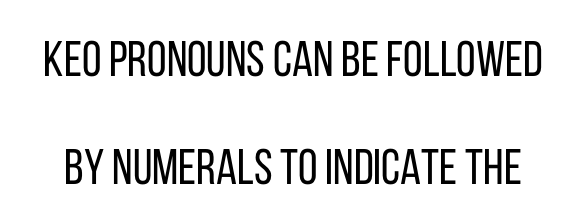
Is the letter spacing exaggerated? No — it looks like the ordinary default. Descenders are the only things crossing below the line. Rendered with straight, roman letterforms. Note the varied advance widths — an 'i' is clearly narrower than an 'm'. The face used here is a sans, in the tradition of grotesques and geometrics.
